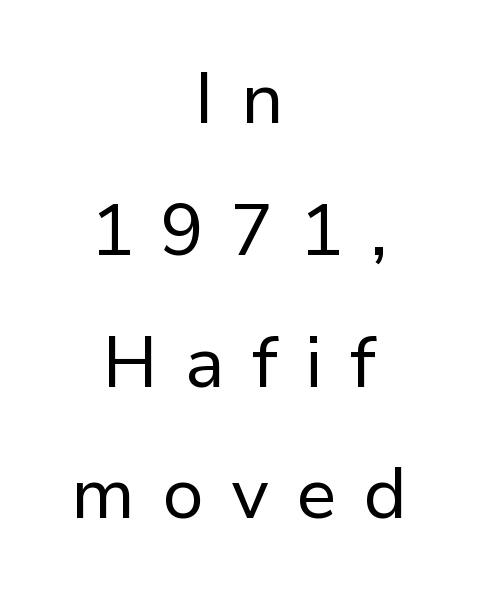
{"serif": "no", "italic": "no", "bold": "no", "weight": "regular", "width": "normal", "stroke_contrast": "low", "x_height": "medium", "monospaced": "no", "underline": "no", "align": "center", "line_spacing_ratio": 1.83, "letter_spacing": "wide", "letter_spacing_em": 0.37, "glyph_px": 72}
